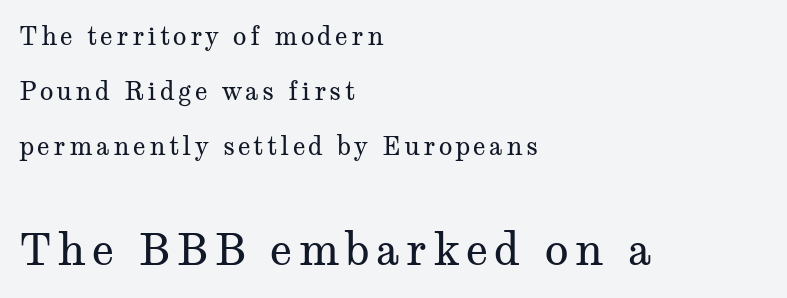
{"serif": "yes", "italic": "no", "bold": "no", "weight": "regular", "width": "wide", "stroke_contrast": "medium", "x_height": "medium", "monospaced": "no", "underline": "no", "align": "left", "line_spacing": "loose", "line_spacing_ratio": 2.2, "larger_block": "second", "size_ratio": 1.76, "glyph_px": 44}
